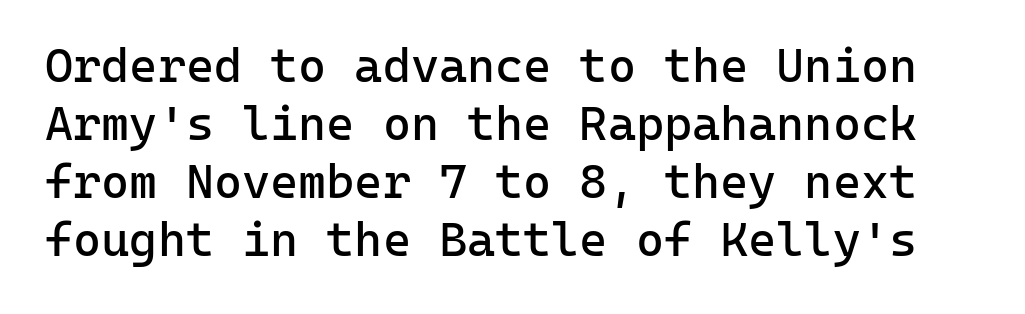
Upright lettering throughout. Heaviness? Minimal to ordinary, like unemphasized prose. Unmarked baselines from the first word to the last. The passage shown has conventional tracking throughout. Serifs: no, the terminals of the letterforms are clean.
